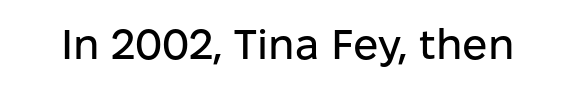
{"serif": "no", "italic": "no", "width": "normal", "stroke_contrast": "low", "x_height": "medium", "monospaced": "no", "underline": "no", "letter_spacing": "normal", "letter_spacing_em": 0.0, "glyph_px": 42}
